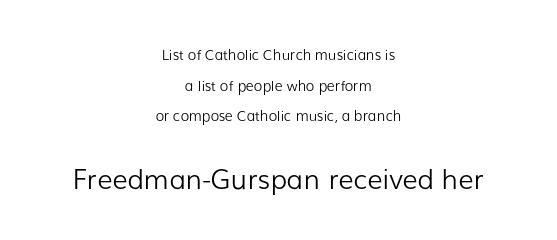
{"italic": "no", "bold": "no", "underline": "no", "align": "center", "line_spacing": "loose", "line_spacing_ratio": 2.19, "letter_spacing": "normal", "letter_spacing_em": 0.0, "larger_block": "second", "size_ratio": 1.93, "glyph_px": 27}
